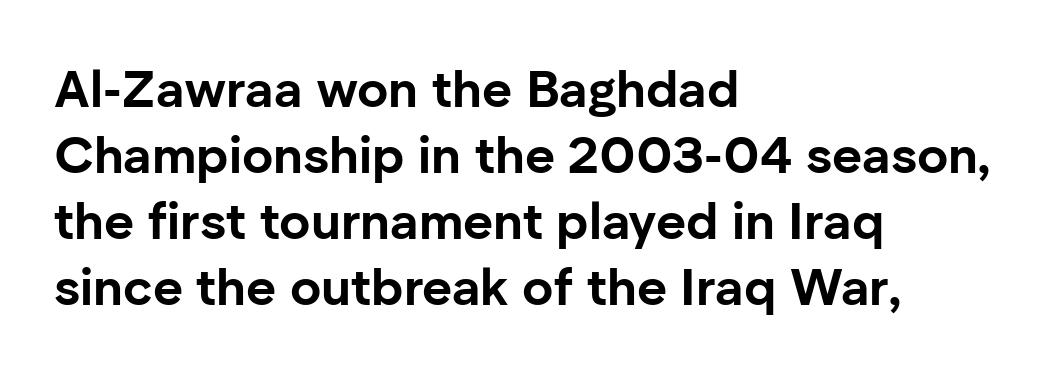
Q: Is the text bold? A: Yes.
Q: Is the text italic (slanted)? A: No, it is upright.
Q: Is the typeface a serif or a sans-serif typeface? A: Sans-serif.
Q: Is the text underlined? A: No.
Q: How is the paragraph aligned? A: Left-aligned.
Q: Is the spacing between letters normal or unusually wide? A: Normal.
Q: Is the spacing between lines tight, normal or loose? A: Normal.
Q: Width (condensed, normal, or wide)? A: Normal.
Q: Stroke contrast? A: Low.
Q: x-height? A: Medium.
Q: Monospaced? A: No.
